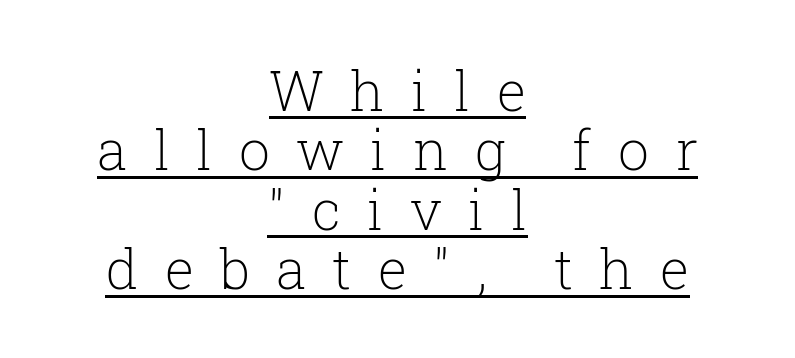
Q: Is the text bold? A: No.
Q: Is the text italic (slanted)? A: No, it is upright.
Q: Is the typeface a serif or a sans-serif typeface? A: Serif.
Q: Is the text underlined? A: Yes.
Q: How is the paragraph aligned? A: Centered.
Q: Is the spacing between letters normal or unusually wide? A: Unusually wide.
Q: Is the spacing between lines tight, normal or loose? A: Tight.
Q: Width (condensed, normal, or wide)? A: Normal.
Q: Stroke contrast? A: Low.
Q: x-height? A: Medium.
Q: Monospaced? A: No.
